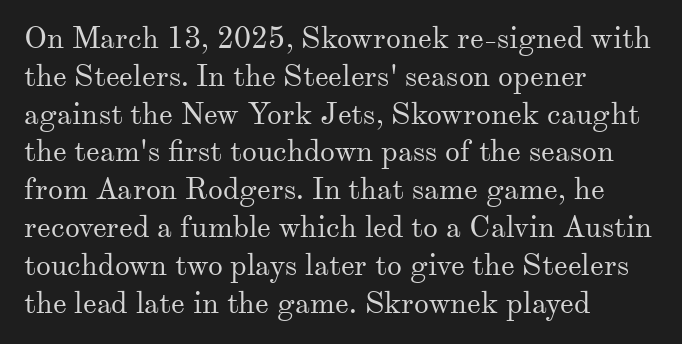
Q: Is the text bold? A: No.
Q: Is the text italic (slanted)? A: No, it is upright.
Q: Is the typeface a serif or a sans-serif typeface? A: Serif.
Q: Is the text underlined? A: No.
Q: How is the paragraph aligned? A: Left-aligned.
Q: Is the spacing between letters normal or unusually wide? A: Normal.
Q: Is the spacing between lines tight, normal or loose? A: Normal.
Q: Width (condensed, normal, or wide)? A: Normal.
Q: Stroke contrast? A: Medium.
Q: x-height? A: Small.
Q: Monospaced? A: No.
